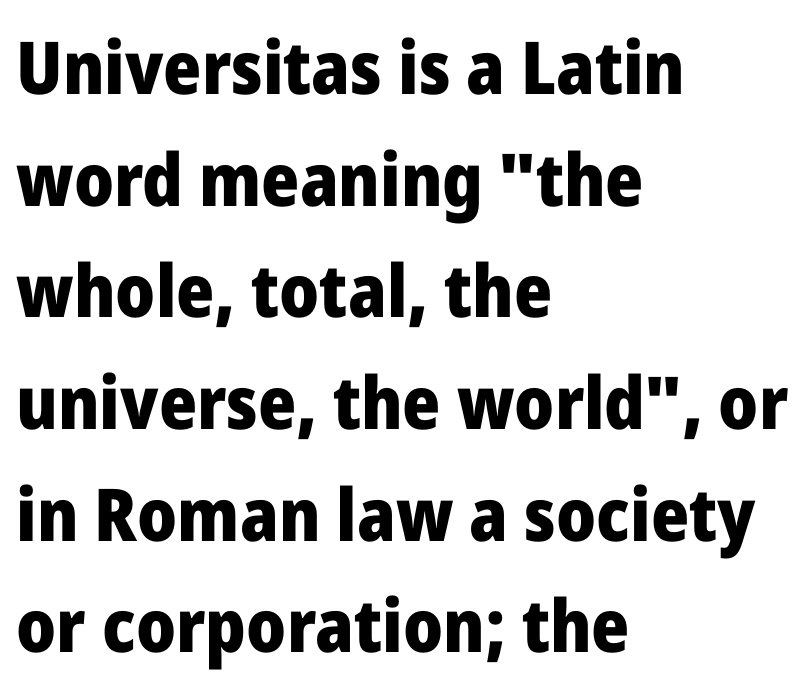
Where is the straight margin? On the left. Look at the bottom of the vertical strokes: they stop flat, with no serifs. Leading matches the norm, producing a regular column. In terms of letterspacing, this is plain default setting. The strip under each line holds only bare page.
